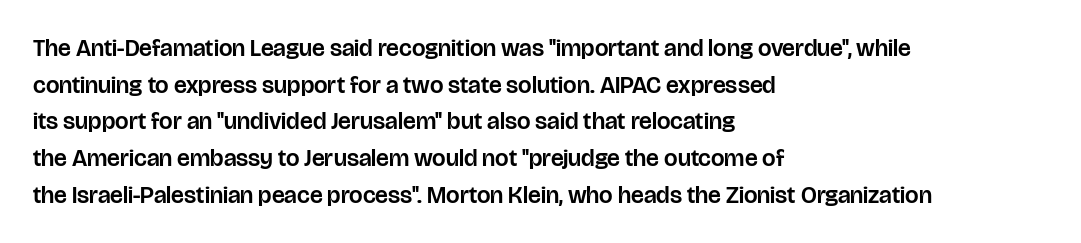
{"italic": "no", "underline": "no", "align": "left", "line_spacing": "normal", "line_spacing_ratio": 1.53, "letter_spacing": "normal", "letter_spacing_em": 0.0, "glyph_px": 24}
